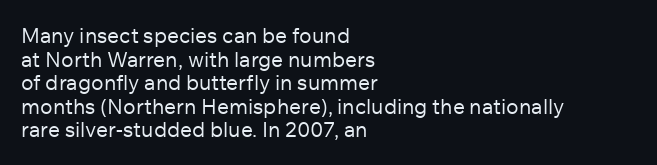
Q: Is the text bold? A: No.
Q: Is the text italic (slanted)? A: No, it is upright.
Q: Is the text underlined? A: No.
Q: How is the paragraph aligned? A: Left-aligned.
Q: Is the spacing between letters normal or unusually wide? A: Normal.
Q: Is the spacing between lines tight, normal or loose? A: Tight.
